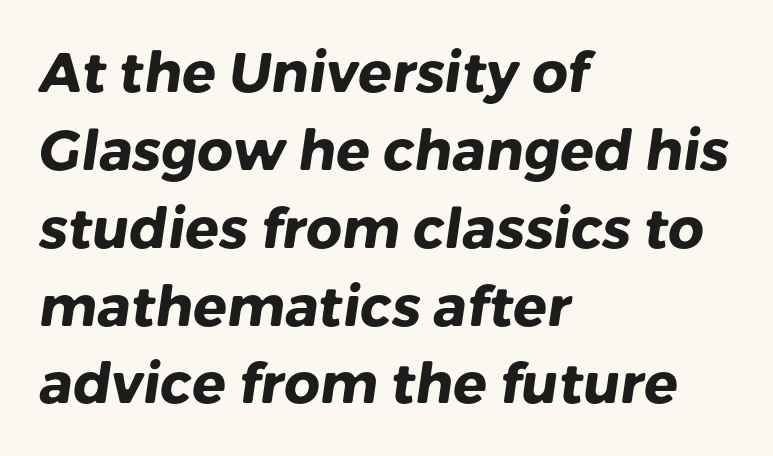
The image shows 56 px heavy sans-serif type; set left-aligned, normal line spacing (1.39x), normal letter spacing, not underlined; low stroke contrast and a medium x-height.
